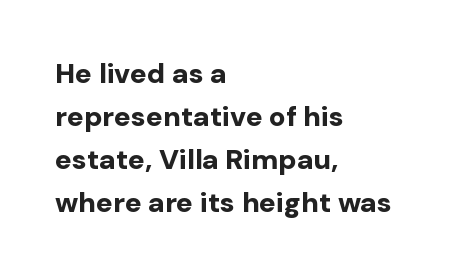
Each new line begins a customary step beneath the previous one. The rendering uses natural spacing where letterforms have individual widths. The axis of the letterforms is exactly vertical. The letters are bold, with thick, heavy strokes.
